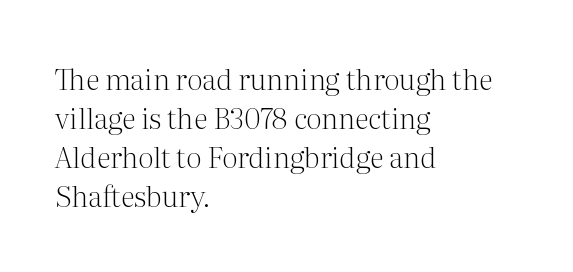
The image shows 29 px light serif type, upright; set left-aligned, normal line spacing (1.35x), normal letter spacing, not underlined; medium stroke contrast and a medium x-height.
